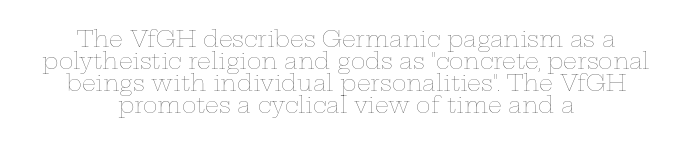
{"italic": "no", "bold": "no", "underline": "no", "align": "center", "line_spacing": "tight", "line_spacing_ratio": 1.0, "letter_spacing": "normal", "letter_spacing_em": 0.0, "glyph_px": 22}
